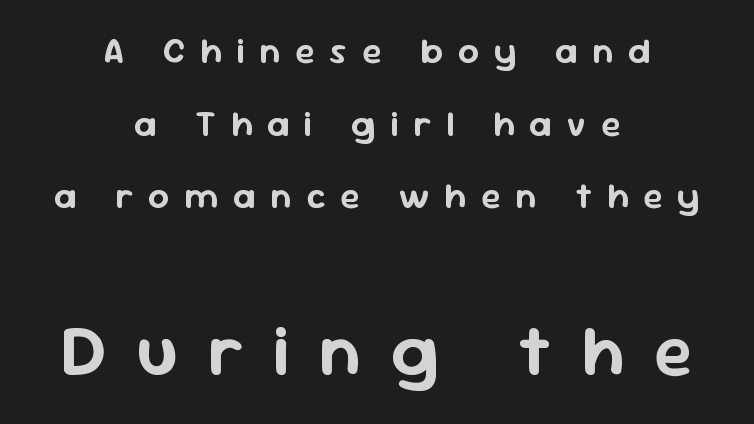
Q: Is the text italic (slanted)? A: No, it is upright.
Q: Is the typeface a serif or a sans-serif typeface? A: Sans-serif.
Q: Is the text underlined? A: No.
Q: How is the paragraph aligned? A: Centered.
Q: Is the spacing between letters normal or unusually wide? A: Unusually wide.
Q: Is the spacing between lines tight, normal or loose? A: Loose.
Q: Which block of text is set in a larger size, the first (top) or the second (bottom)? A: The second (bottom) one.
Q: Width (condensed, normal, or wide)? A: Normal.
Q: Stroke contrast? A: Low.
Q: x-height? A: Medium.
Q: Monospaced? A: No.
